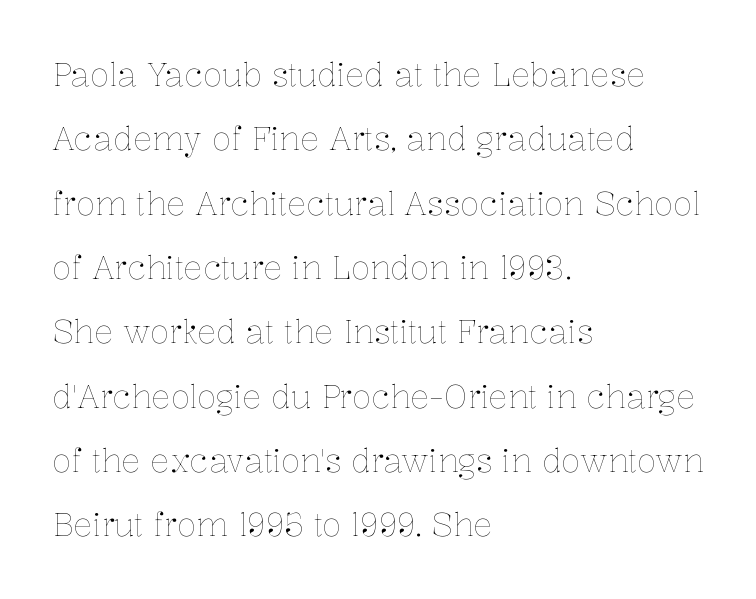
The image shows 32 px thin type, upright; set left-aligned, loose line spacing (2.01x), normal letter spacing, not underlined; low stroke contrast and a medium x-height.
